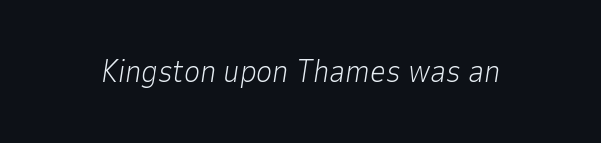
Q: Is the text bold? A: No.
Q: Is the text italic (slanted)? A: Yes, it leans right by about 9 degrees.
Q: Is the text underlined? A: No.
Q: Is the spacing between letters normal or unusually wide? A: Normal.
Q: Width (condensed, normal, or wide)? A: Normal.
Q: Stroke contrast? A: Low.
Q: x-height? A: Medium.
Q: Monospaced? A: No.
